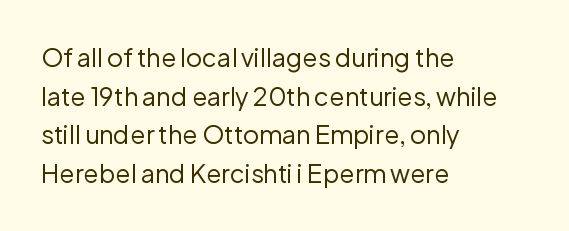
Notice how descenders clear the ascenders below comfortably — that's standard leading. Posture: vertical. Letter spacing: default. This rendering uses left alignment, leaving the right contour irregular.
